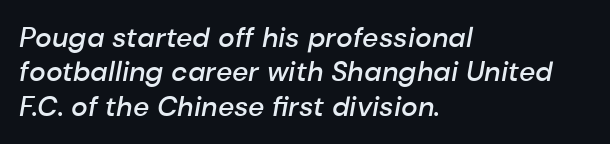
The image shows 28 px semibold type, italic (leaning right); set left-aligned, line spacing 1.23x, normal letter spacing, not underlined; low stroke contrast and a medium x-height.
